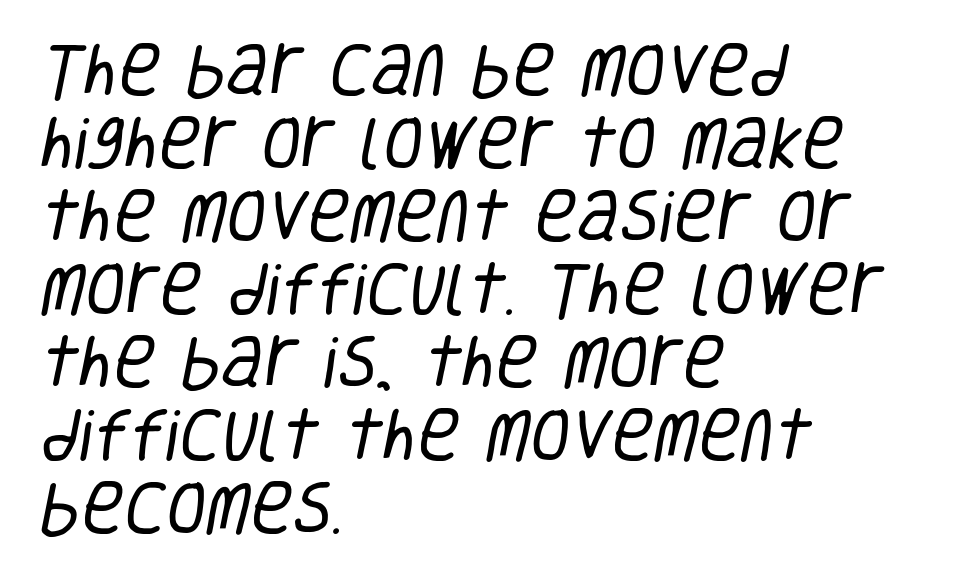
The letters advance in unequal steps, a hallmark of proportional type. Think standard paragraph weight, or any step lighter than that. A student would call this left alignment; a typographer would say flush left, rag right. Check where the strokes stop: nothing finishes them off — pure sans.
